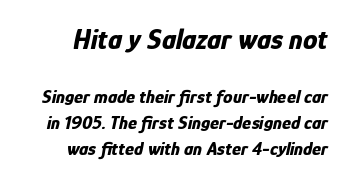
No extra tracking has been applied to these lines. One glance says typical: line gaps are just what's usual. The letters are bold, with thick, heavy strokes. Slant detected: the letters are inclined.
